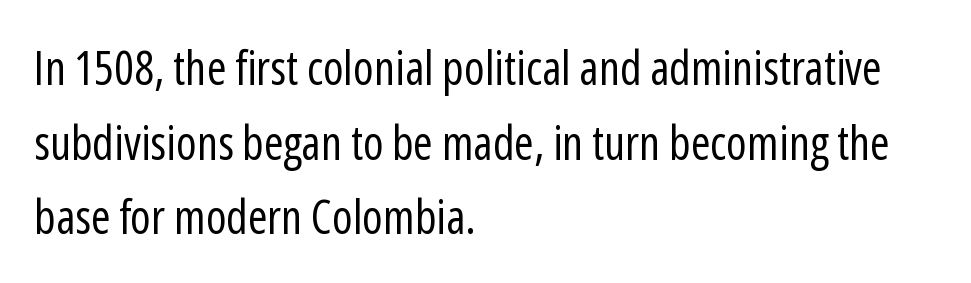
{"serif": "no", "italic": "no", "bold": "no", "weight": "regular", "width": "condensed", "stroke_contrast": "low", "x_height": "medium", "monospaced": "no", "underline": "no", "align": "left", "line_spacing": "normal", "line_spacing_ratio": 1.59, "letter_spacing": "normal", "letter_spacing_em": 0.0, "glyph_px": 47}
